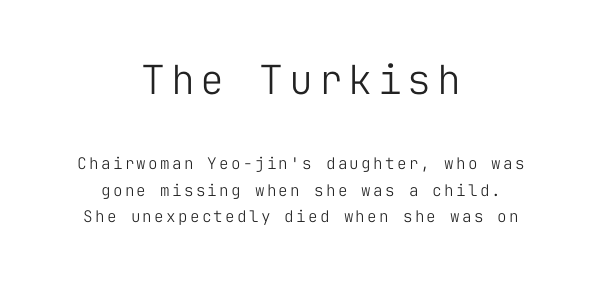
{"serif": "no", "italic": "no", "bold": "no", "weight": "light", "width": "normal", "stroke_contrast": "low", "x_height": "medium", "monospaced": "yes", "underline": "no", "align": "center", "line_spacing": "normal", "line_spacing_ratio": 1.67, "larger_block": "first", "size_ratio": 2.5, "glyph_px": 40}
